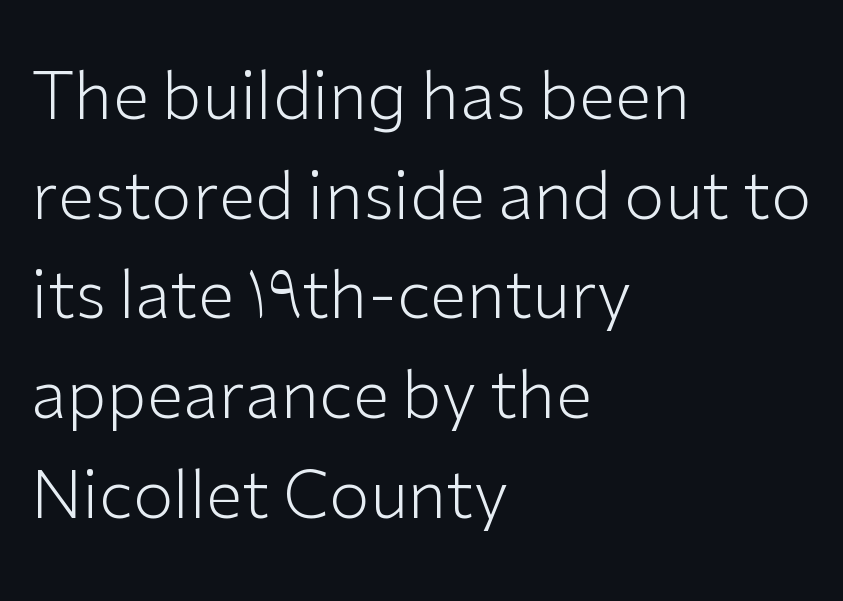
{"serif": "no", "italic": "no", "bold": "no", "weight": "light", "width": "normal", "stroke_contrast": "low", "x_height": "medium", "monospaced": "no", "underline": "no", "align": "left", "line_spacing": "normal", "line_spacing_ratio": 1.51, "letter_spacing": "normal", "letter_spacing_em": 0.0, "glyph_px": 66}
